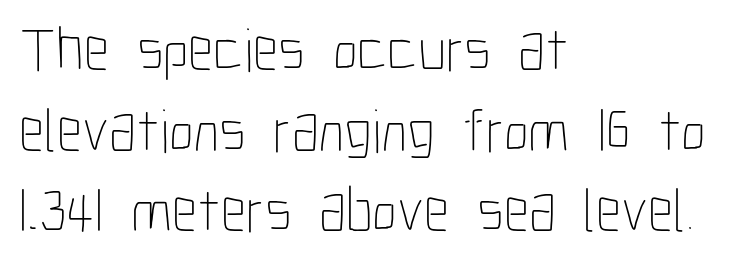
{"italic": "no", "bold": "no", "weight": "thin", "width": "condensed", "stroke_contrast": "low", "x_height": "medium", "monospaced": "no", "underline": "no", "align": "left", "line_spacing": "normal", "line_spacing_ratio": 1.3, "letter_spacing": "normal", "letter_spacing_em": 0.0, "glyph_px": 62}
